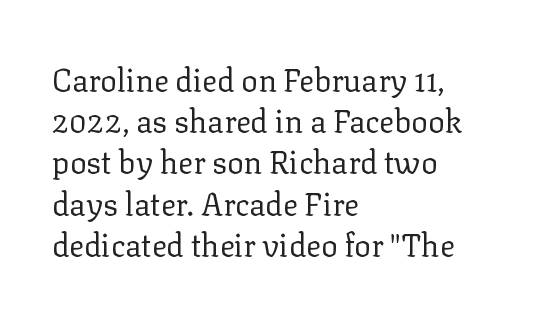
{"serif": "yes", "italic": "no", "bold": "no", "weight": "regular", "width": "normal", "stroke_contrast": "low", "x_height": "medium", "monospaced": "no", "underline": "no", "align": "left", "line_spacing": "normal", "line_spacing_ratio": 1.33, "letter_spacing": "normal", "letter_spacing_em": 0.0, "glyph_px": 31}
